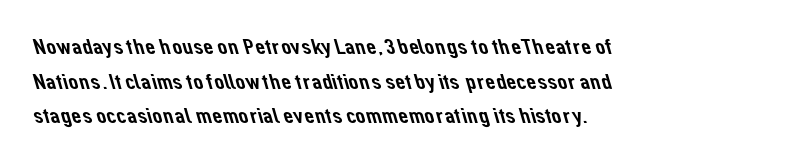
{"underline": "no", "align": "left", "line_spacing": "normal", "line_spacing_ratio": 1.57, "letter_spacing": "normal", "letter_spacing_em": 0.0, "glyph_px": 22}
